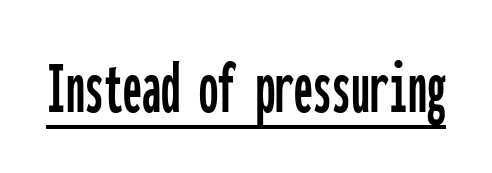
The image shows 76 px condensed sans-serif type, upright, monospaced; set normal letter spacing, underlined; low stroke contrast and a medium x-height.
